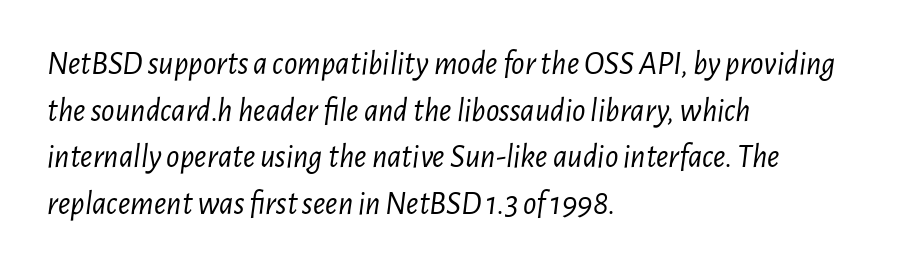
No heavy texture on the line: the type isn't bold. Reading down the column, the eye jumps a familiar distance to each next line. The rendering uses natural spacing where letterforms have individual widths. Underlining? Definitely not there.
